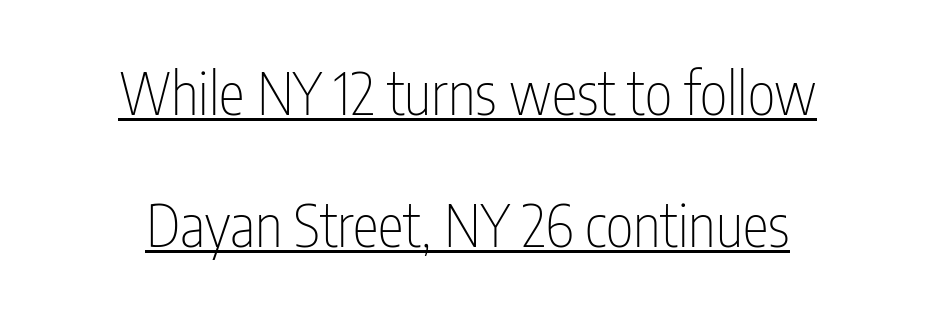
The image shows 59 px thin, condensed sans-serif type, upright; set centered, loose line spacing (2.24x), normal letter spacing, underlined; low stroke contrast and a medium x-height.
